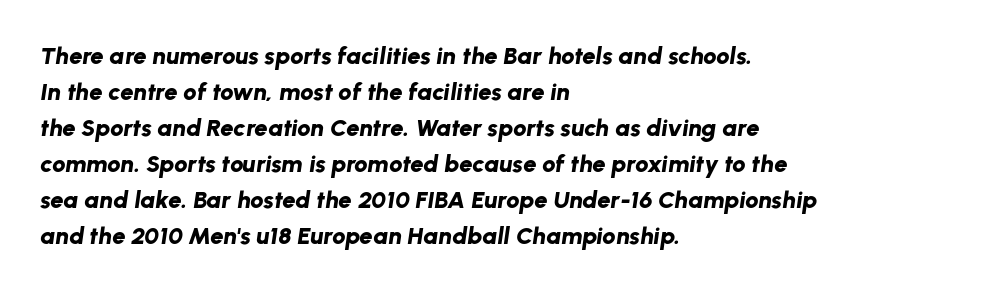
The passage is arranged the way most books set body copy — flush left. Words appear dense and cohesive because spacing is normal. The space beneath each line is pristine and unruled. The letters are bold, with thick, heavy strokes. The vertical gap from one line to the next is medium. The rendering applies a slant to the glyphs.
